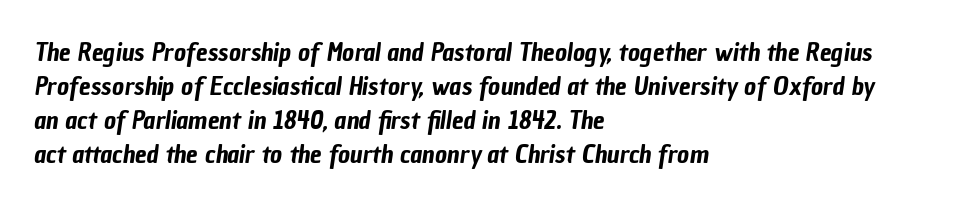
The image shows 26 px text type; set left-aligned, normal line spacing (1.31x), normal letter spacing, not underlined.
